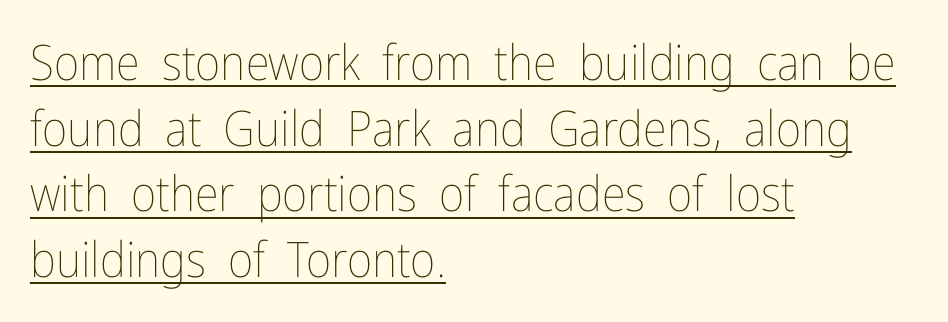
Typeset ragged right — the left edge is the straight one. Nothing heavy about these letters — not bold at all. How would I describe the line gaps? Plain and ordinary. Notice how the stems are strictly vertical — no italics here.
